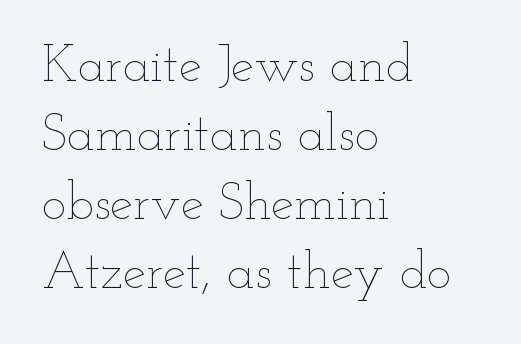
{"italic": "no", "bold": "no", "weight": "thin", "width": "wide", "stroke_contrast": "low", "x_height": "small", "monospaced": "no", "underline": "no", "align": "left", "line_spacing": "normal", "line_spacing_ratio": 1.33, "letter_spacing": "normal", "letter_spacing_em": 0.0, "glyph_px": 52}
